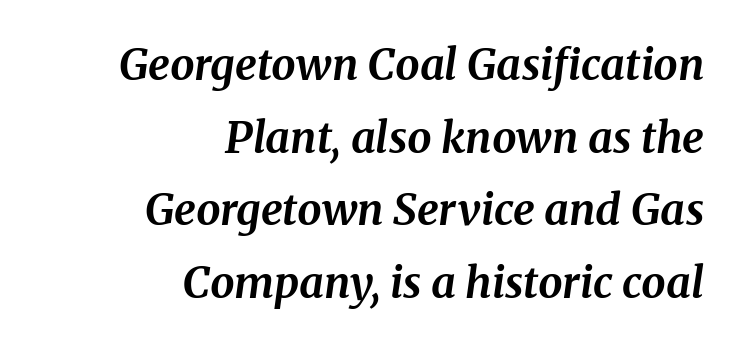
The face used here is seriffed, in the tradition of book romans. The rendering anchors every line to the right-hand side. Do the characters align in a grid? No, the font is proportional. Does the leading feel generous? No, just average. Observe the lean: these are italic letterforms. Typographic density is high because the face is bold.
